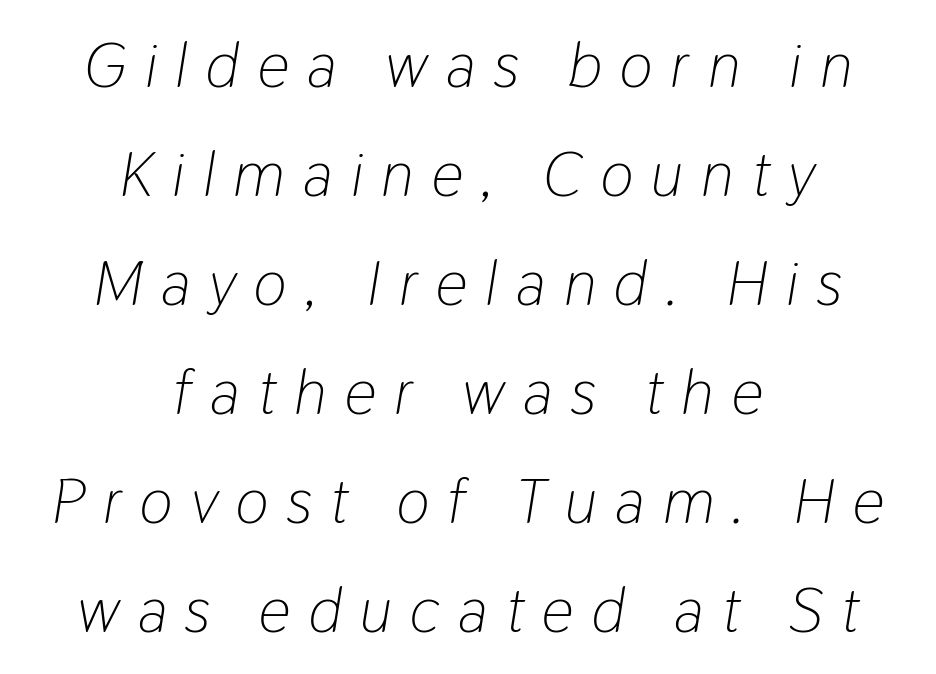
Q: Is the text bold? A: No.
Q: Is the text italic (slanted)? A: Yes, it leans right by about 9 degrees.
Q: Is the text underlined? A: No.
Q: How is the paragraph aligned? A: Centered.
Q: Is the spacing between letters normal or unusually wide? A: Unusually wide.
Q: Width (condensed, normal, or wide)? A: Condensed.
Q: Stroke contrast? A: Low.
Q: x-height? A: Medium.
Q: Monospaced? A: No.
